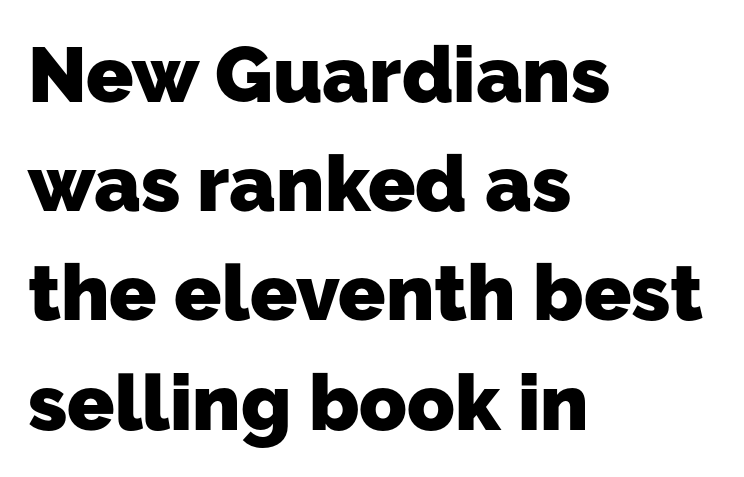
Line starts are locked; line ends wander. How are the letters spaced? Ordinarily, with no added tracking. In terms of weight, the rendering is a true, heavy bold. The block of text has a typical density, with ordinary space between rows.
